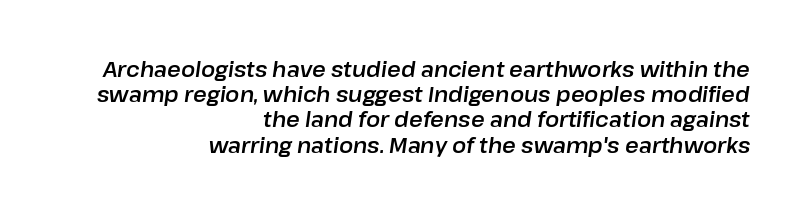
{"italic": "yes", "lean": "right", "slant_degrees": 8, "underline": "no", "align": "right", "line_spacing_ratio": 1.2, "letter_spacing": "normal", "letter_spacing_em": 0.0, "glyph_px": 21}
